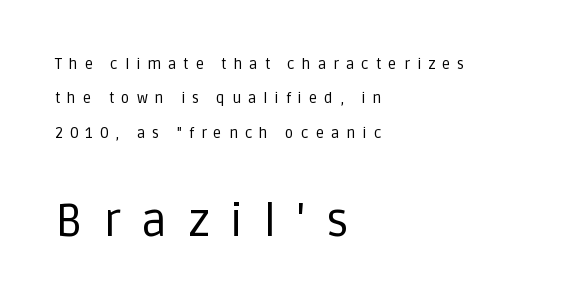
Q: Is the text bold? A: No.
Q: Is the text italic (slanted)? A: No, it is upright.
Q: Is the typeface a serif or a sans-serif typeface? A: Sans-serif.
Q: Is the text underlined? A: No.
Q: How is the paragraph aligned? A: Left-aligned.
Q: Is the spacing between letters normal or unusually wide? A: Unusually wide.
Q: Is the spacing between lines tight, normal or loose? A: Loose.
Q: Which block of text is set in a larger size, the first (top) or the second (bottom)? A: The second (bottom) one.
Q: Width (condensed, normal, or wide)? A: Normal.
Q: Stroke contrast? A: Low.
Q: x-height? A: Large.
Q: Monospaced? A: No.
